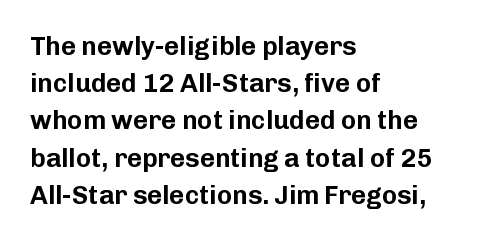
Q: Is the text italic (slanted)? A: No, it is upright.
Q: Is the text underlined? A: No.
Q: How is the paragraph aligned? A: Left-aligned.
Q: Is the spacing between letters normal or unusually wide? A: Normal.
Q: Is the spacing between lines tight, normal or loose? A: Normal.
